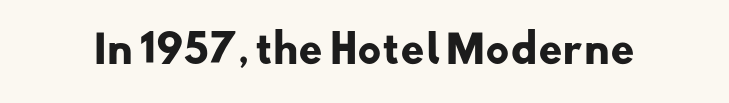
The image shows 38 px heavy sans-serif type; set normal letter spacing, not underlined; low stroke contrast and a small x-height.
